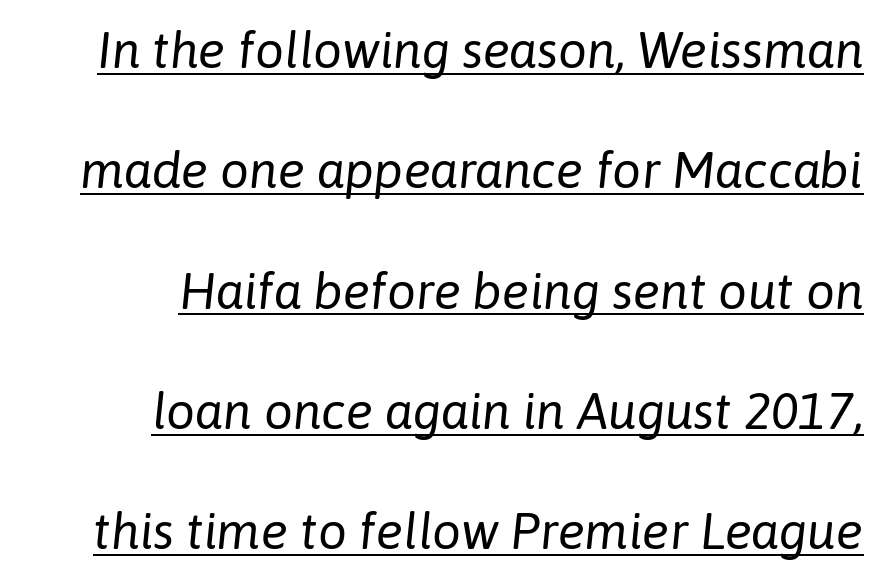
Q: Is the text bold? A: No.
Q: Is the text italic (slanted)? A: Yes, it leans right by about 6 degrees.
Q: Is the text underlined? A: Yes.
Q: How is the paragraph aligned? A: Right-aligned.
Q: Is the spacing between letters normal or unusually wide? A: Normal.
Q: Is the spacing between lines tight, normal or loose? A: Loose.
Q: Width (condensed, normal, or wide)? A: Normal.
Q: Stroke contrast? A: Low.
Q: x-height? A: Medium.
Q: Monospaced? A: No.
